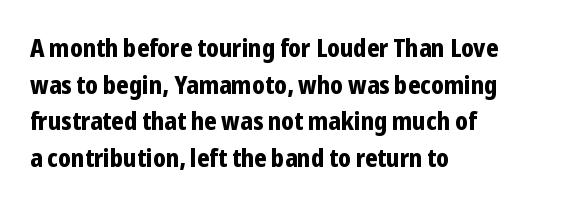
The image shows 25 px bold type, upright; set left-aligned, normal line spacing (1.47x), normal letter spacing, not underlined.
